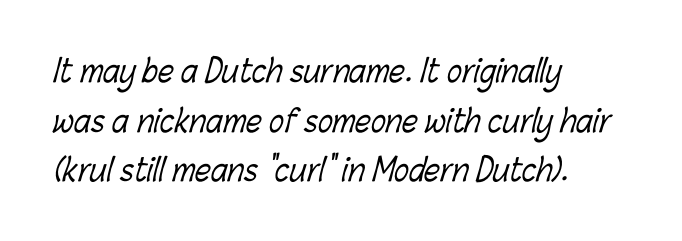
Q: Is the text bold? A: No.
Q: Is the text underlined? A: No.
Q: How is the paragraph aligned? A: Left-aligned.
Q: Is the spacing between letters normal or unusually wide? A: Normal.
Q: Is the spacing between lines tight, normal or loose? A: Normal.
Q: Width (condensed, normal, or wide)? A: Condensed.
Q: Stroke contrast? A: Low.
Q: x-height? A: Medium.
Q: Monospaced? A: No.
